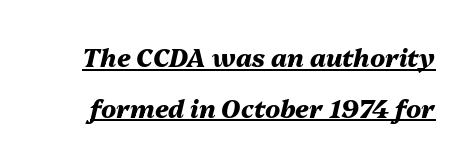
Q: Is the text bold? A: Yes.
Q: Is the text italic (slanted)? A: Yes, it leans right by about 13 degrees.
Q: Is the text underlined? A: Yes.
Q: Is the spacing between letters normal or unusually wide? A: Normal.
Q: Is the spacing between lines tight, normal or loose? A: Loose.
